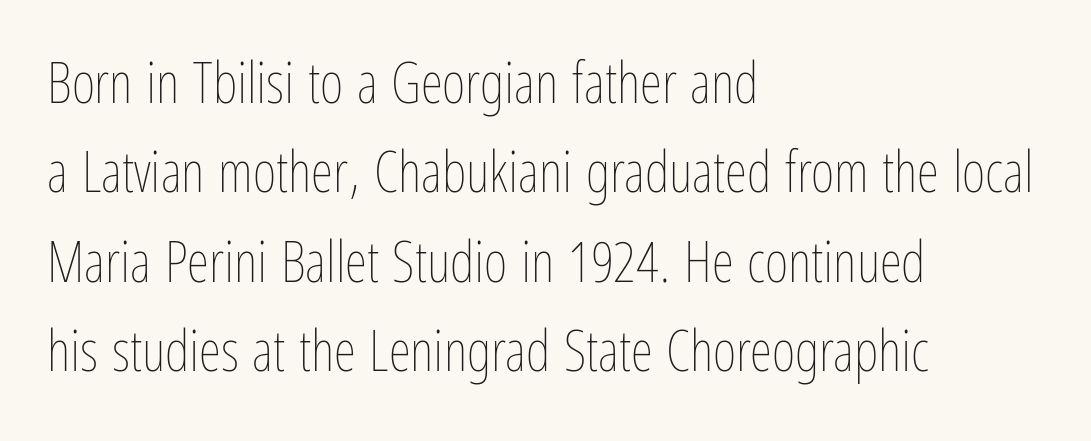
The foot of each line stays bare and open. Interline gaps are of average width in this sample. Typeset ragged right — the left edge is the straight one. Looks like regular typesetting: each glyph gets only the width it needs.
